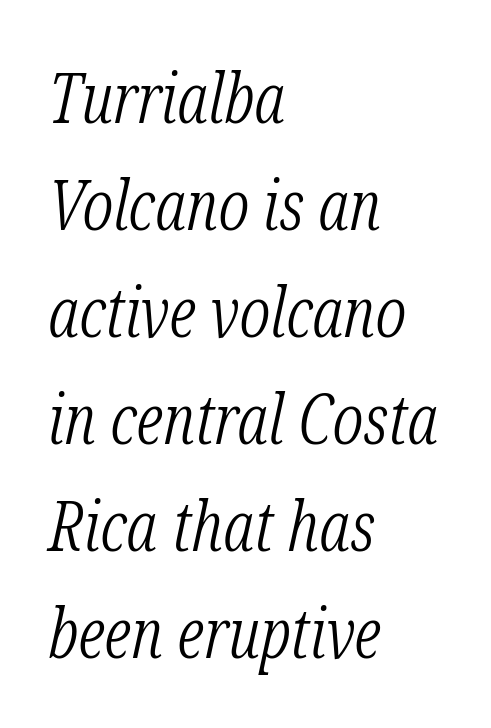
{"serif": "yes", "italic": "yes", "lean": "right", "slant_degrees": 12, "bold": "no", "weight": "light", "width": "condensed", "stroke_contrast": "low", "x_height": "medium", "monospaced": "no", "underline": "no", "align": "left", "line_spacing": "normal", "line_spacing_ratio": 1.53, "letter_spacing": "normal", "letter_spacing_em": 0.0, "glyph_px": 70}
